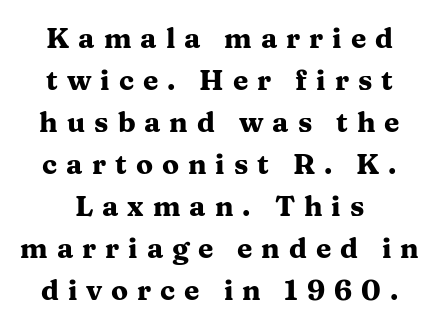
The typeface chosen for these lines features serifs. Plain, unruled lines of type. How are the letters spaced? Widely, with obvious added tracking. Does the lettering tilt? It doesn't — this is upright.
